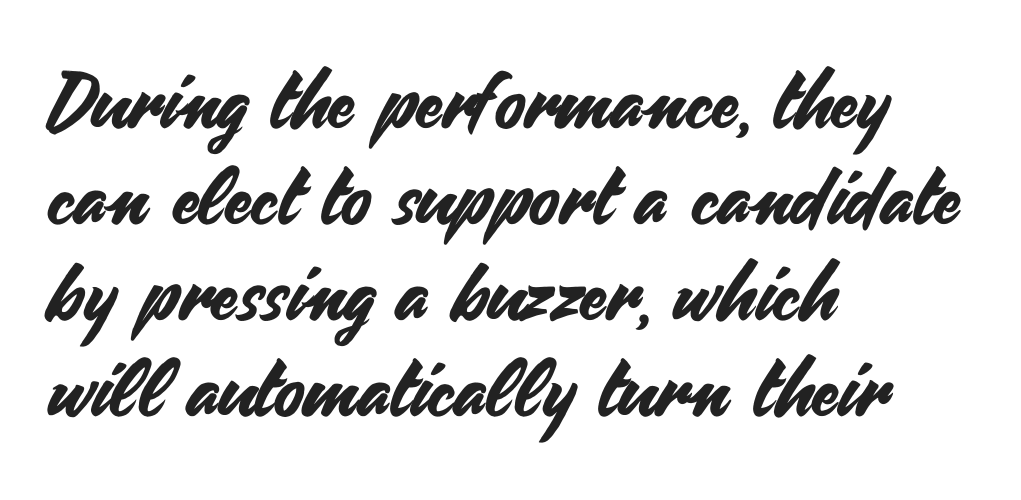
{"serif": "no", "width": "normal", "stroke_contrast": "medium", "x_height": "small", "monospaced": "no", "underline": "no", "align": "left", "line_spacing_ratio": 1.23, "letter_spacing": "normal", "letter_spacing_em": 0.0, "glyph_px": 78}
